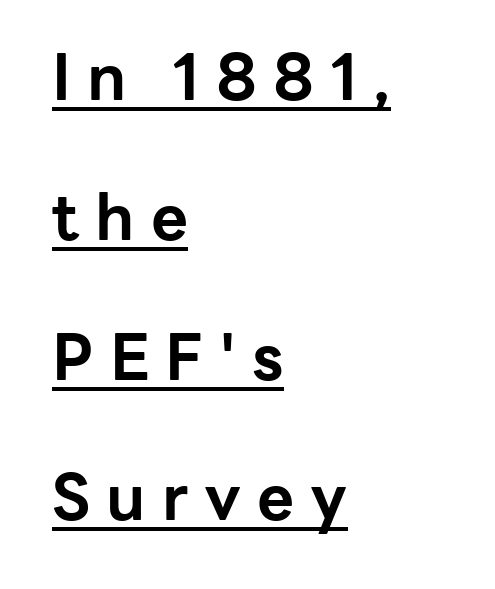
Typographic density is high because the face is bold. Here the designer chose a conventional face with non-uniform glyph widths. Nope, not italic — everything's standing straight. Vertical spacing — loose. Look at the tracking — it's clearly loosened, letters drifting apart. The type family on display is of the sans-serif kind.
